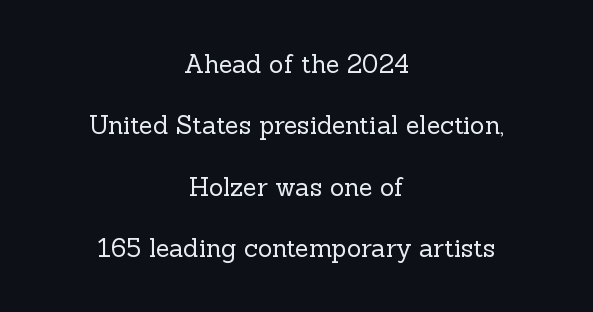
The image shows 25 px text type, upright; set centered, loose line spacing (2.46x), normal letter spacing, not underlined.
